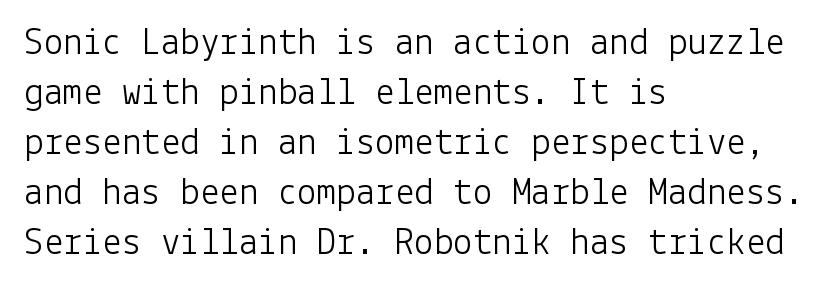
{"serif": "no", "italic": "no", "bold": "no", "weight": "light", "width": "normal", "stroke_contrast": "low", "x_height": "medium", "underline": "no", "align": "left", "line_spacing": "normal", "line_spacing_ratio": 1.28, "letter_spacing": "normal", "letter_spacing_em": 0.0, "glyph_px": 39}
